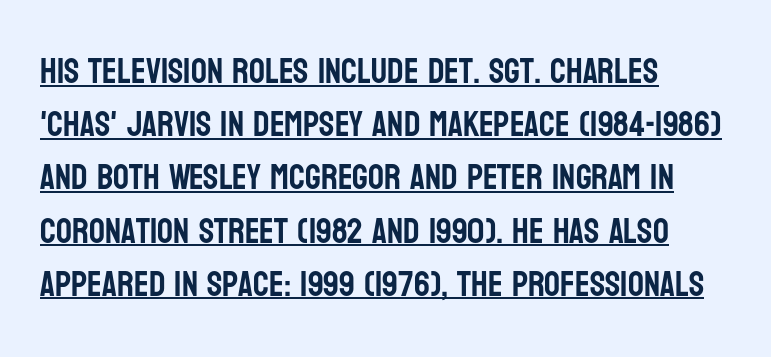
{"serif": "no", "italic": "no", "width": "condensed", "stroke_contrast": "low", "x_height": "large", "monospaced": "no", "underline": "yes", "align": "left", "line_spacing": "normal", "line_spacing_ratio": 1.52, "letter_spacing": "normal", "letter_spacing_em": 0.0, "glyph_px": 35}
